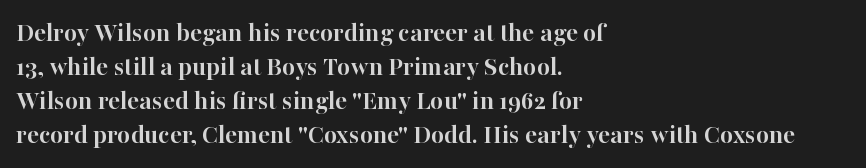
The image shows 28 px semibold serif type, upright; set left-aligned, line spacing 1.21x, normal letter spacing, not underlined; high stroke contrast and a medium x-height.
